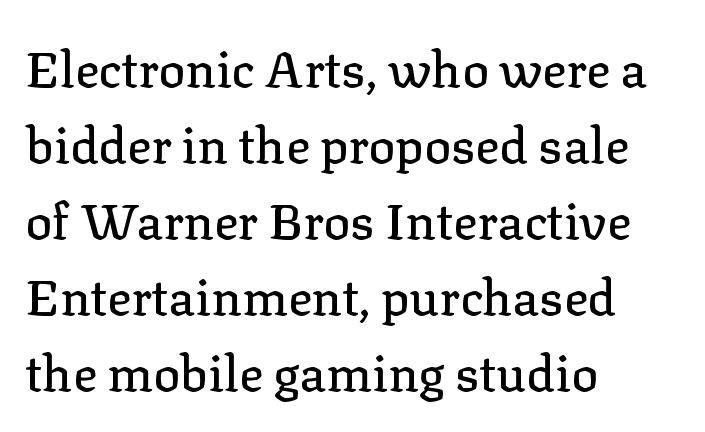
Q: Is the text italic (slanted)? A: No, it is upright.
Q: Is the typeface a serif or a sans-serif typeface? A: Serif.
Q: Is the text underlined? A: No.
Q: How is the paragraph aligned? A: Left-aligned.
Q: Is the spacing between letters normal or unusually wide? A: Normal.
Q: Is the spacing between lines tight, normal or loose? A: Normal.
Q: Width (condensed, normal, or wide)? A: Normal.
Q: Stroke contrast? A: Low.
Q: x-height? A: Medium.
Q: Monospaced? A: No.
